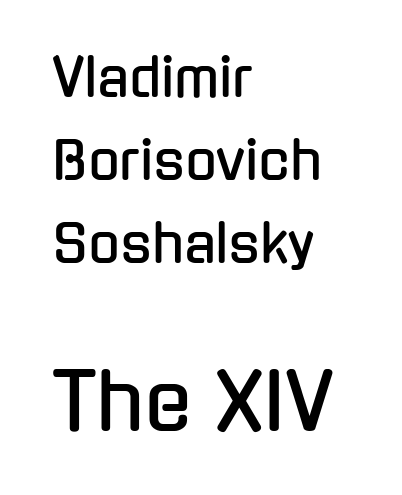
{"serif": "no", "italic": "no", "width": "condensed", "stroke_contrast": "low", "x_height": "medium", "monospaced": "no", "underline": "no", "align": "left", "line_spacing": "normal", "line_spacing_ratio": 1.6, "letter_spacing": "normal", "letter_spacing_em": 0.0, "larger_block": "second", "size_ratio": 1.5, "glyph_px": 78}
